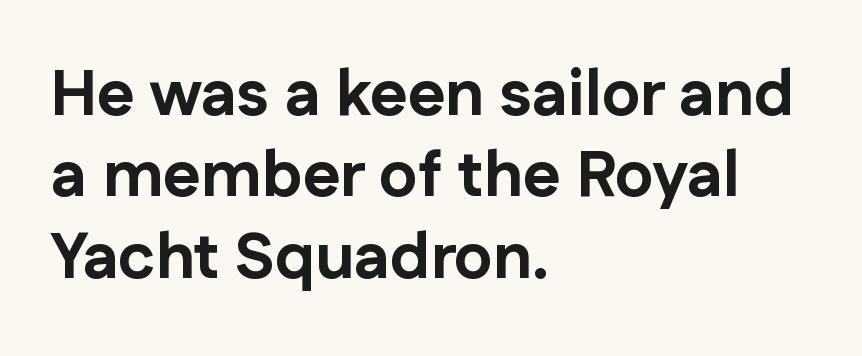
Q: Is the text bold? A: Yes.
Q: Is the text italic (slanted)? A: No, it is upright.
Q: Is the typeface a serif or a sans-serif typeface? A: Sans-serif.
Q: Is the text underlined? A: No.
Q: How is the paragraph aligned? A: Left-aligned.
Q: Is the spacing between letters normal or unusually wide? A: Normal.
Q: Is the spacing between lines tight, normal or loose? A: Normal.
Q: Width (condensed, normal, or wide)? A: Normal.
Q: Stroke contrast? A: Low.
Q: x-height? A: Medium.
Q: Monospaced? A: No.
